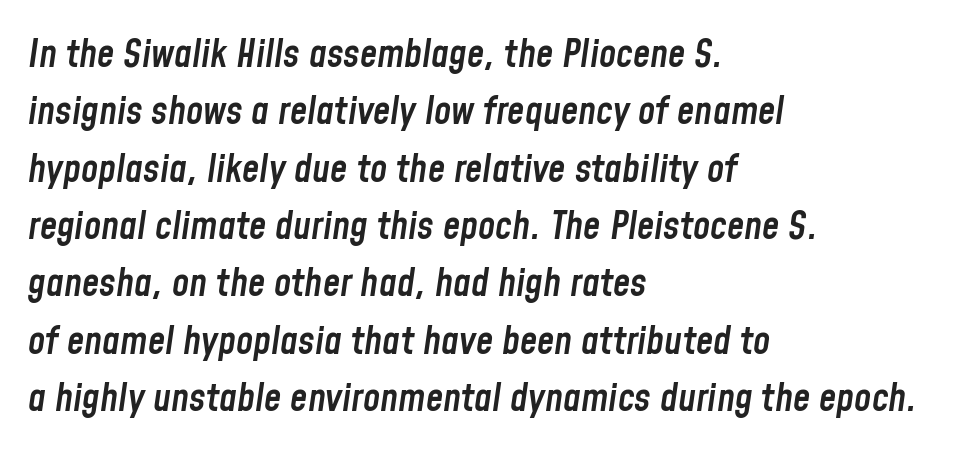
{"italic": "yes", "lean": "right", "slant_degrees": 8, "bold": "semi", "weight": "semibold", "width": "condensed", "stroke_contrast": "low", "x_height": "medium", "monospaced": "no", "underline": "no", "align": "left", "line_spacing": "normal", "line_spacing_ratio": 1.47, "letter_spacing": "normal", "letter_spacing_em": 0.0, "glyph_px": 39}
